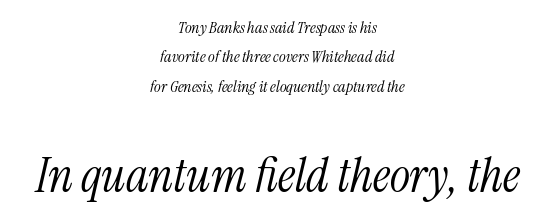
Does the lettering tilt? It does — this is italic. The tracking reads as untouched default to a designer's eye. Character size in the trailing block exceeds that of the leading block. The face used here is seriffed, in the tradition of book romans.
